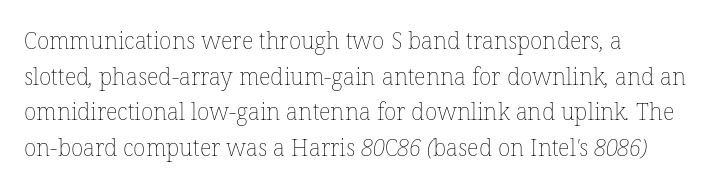
{"bold": "no", "underline": "no", "align": "left", "line_spacing": "normal", "line_spacing_ratio": 1.55, "letter_spacing": "normal", "letter_spacing_em": 0.0, "glyph_px": 23}
